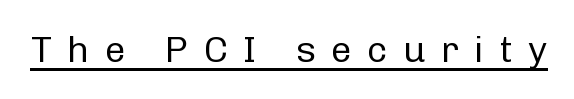
Q: Is the text bold? A: No.
Q: Is the text italic (slanted)? A: No, it is upright.
Q: Is the typeface a serif or a sans-serif typeface? A: Sans-serif.
Q: Is the text underlined? A: Yes.
Q: Is the spacing between letters normal or unusually wide? A: Unusually wide.
Q: Width (condensed, normal, or wide)? A: Normal.
Q: Stroke contrast? A: Low.
Q: x-height? A: Medium.
Q: Monospaced? A: No.
